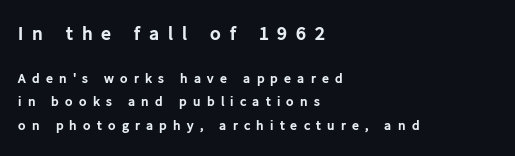
{"italic": "no", "bold": "yes", "underline": "no", "align": "left", "line_spacing": "normal", "line_spacing_ratio": 1.66, "letter_spacing": "wide", "letter_spacing_em": 0.44, "larger_block": "first", "size_ratio": 1.43, "glyph_px": 20}
